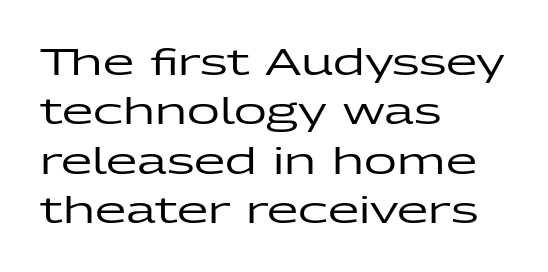
The image shows 36 px wide sans-serif type, upright; set left-aligned, normal line spacing (1.37x), normal letter spacing, not underlined; low stroke contrast and a medium x-height.
